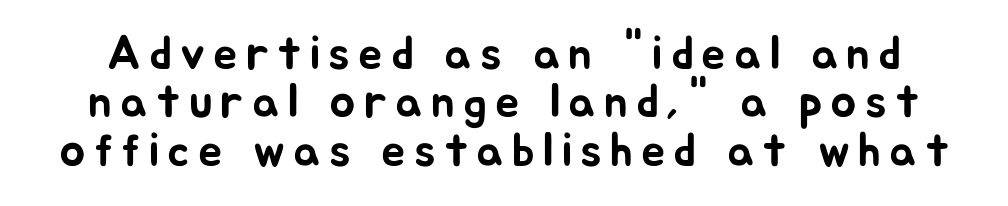
Just letters on the line, the space beneath them empty. Compared with typical paragraphs, the rows here are closer together. The axis of the letterforms is exactly vertical. Character widths vary here, with narrow letters taking less room than wide ones. Look at the bottom of the vertical strokes: they stop flat, with no serifs.
